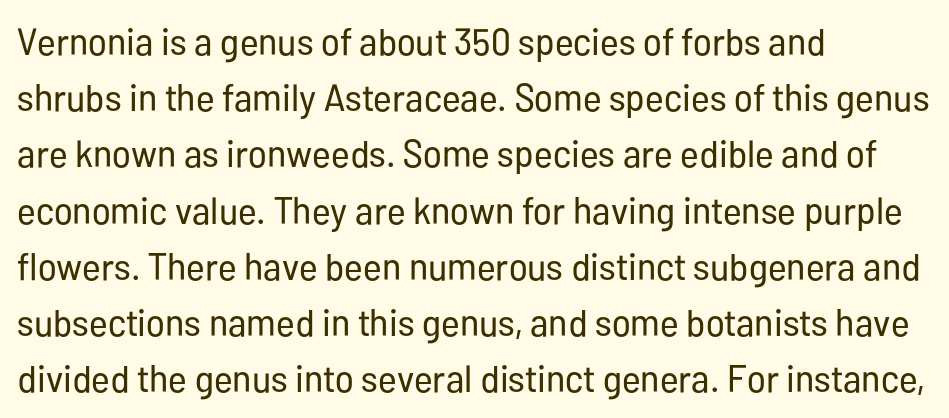
You could not count columns in this text — the font is proportionally spaced. Tracking value appears to be zero — textbook default spacing. Style check: upright. No heavy texture on the line: the type isn't bold. Summary of vertical rhythm: regular, with standard interline spacing. Anything drawn beneath the words? Only blank space.
